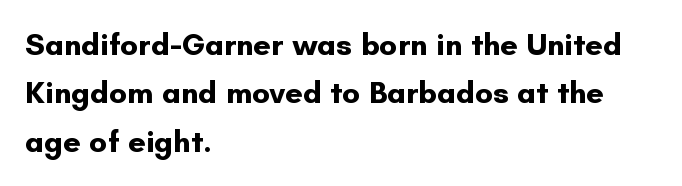
The image shows 31 px bold sans-serif type, upright; set left-aligned, normal line spacing (1.56x), normal letter spacing, not underlined; low stroke contrast and a small x-height.
